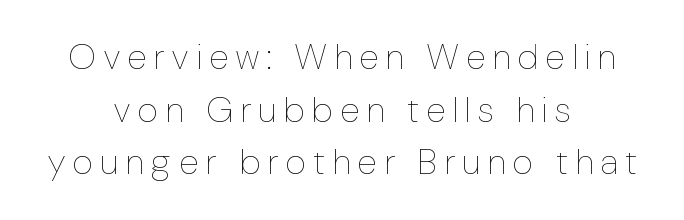
Posture: vertical. The passage is arranged like a title page — every line centered. Check under the words: just untouched page. What's the leading like? Ordinary, nothing unusual.
